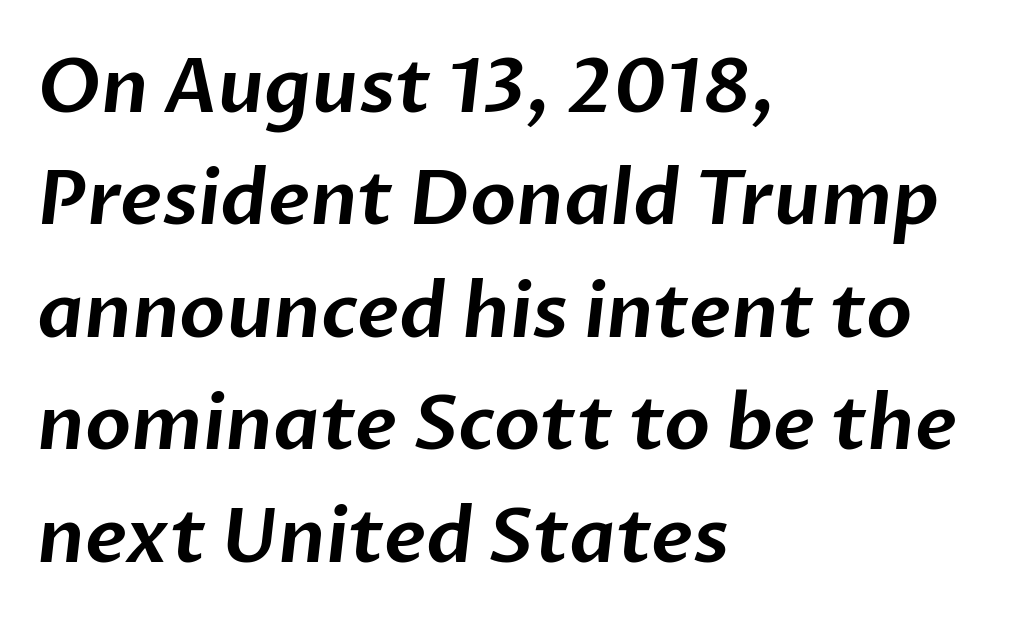
Q: Is the typeface a serif or a sans-serif typeface? A: Sans-serif.
Q: Is the text underlined? A: No.
Q: How is the paragraph aligned? A: Left-aligned.
Q: Is the spacing between letters normal or unusually wide? A: Normal.
Q: Is the spacing between lines tight, normal or loose? A: Normal.
Q: Width (condensed, normal, or wide)? A: Normal.
Q: Stroke contrast? A: Low.
Q: x-height? A: Medium.
Q: Monospaced? A: No.
